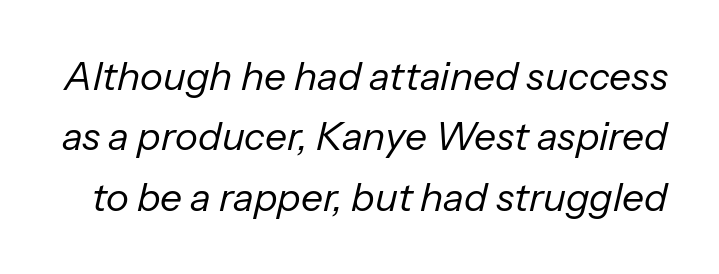
The image shows 39 px regular-weight type, italic (leaning right); set normal line spacing (1.55x), normal letter spacing, not underlined; low stroke contrast and a medium x-height.
